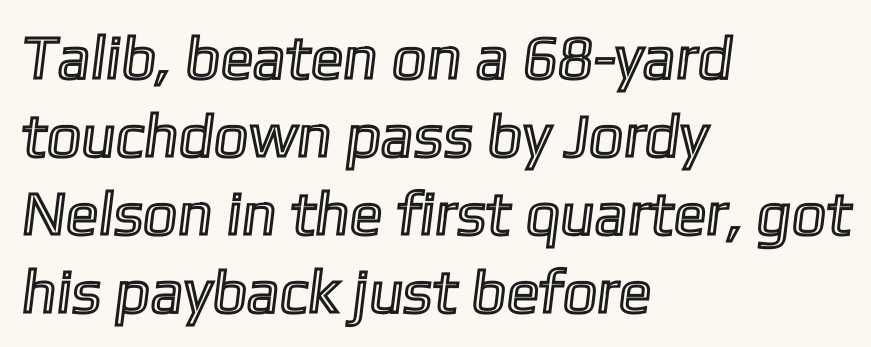
Q: Is the text underlined? A: No.
Q: How is the paragraph aligned? A: Left-aligned.
Q: Is the spacing between letters normal or unusually wide? A: Normal.
Q: Is the spacing between lines tight, normal or loose? A: Normal.
Q: Width (condensed, normal, or wide)? A: Normal.
Q: x-height? A: Medium.
Q: Monospaced? A: No.
